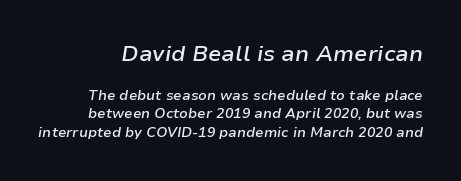
Type without underlining. Notice how descenders clear the ascenders below comfortably — that's standard leading. Is the type slanted? Yes — the strokes lean at a clear angle. The rendering keeps characters at their native spacing. Does the bottom block carry the larger type? No, the top block does.
